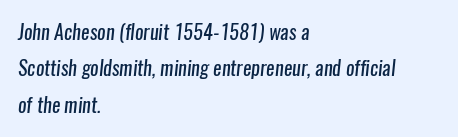
Q: Is the text bold? A: No.
Q: Is the text underlined? A: No.
Q: How is the paragraph aligned? A: Left-aligned.
Q: Is the spacing between letters normal or unusually wide? A: Normal.
